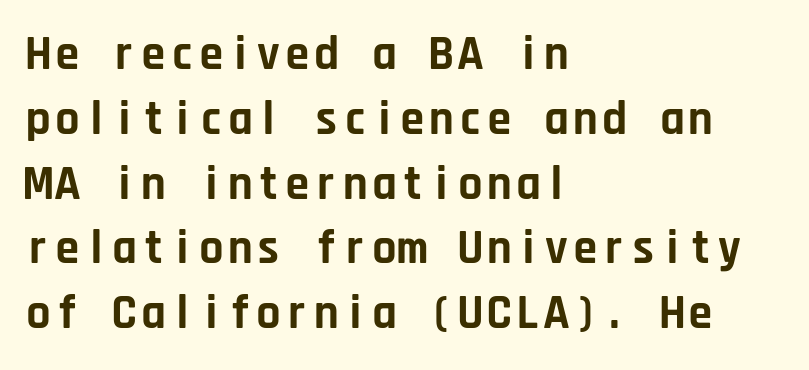
The image shows 48 px bold sans-serif type, upright, monospaced; set left-aligned, normal line spacing (1.35x), normal letter spacing, not underlined; low stroke contrast and a large x-height.
